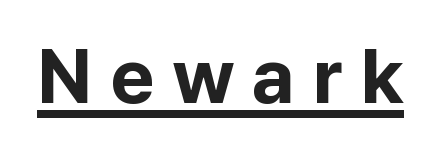
Q: Is the text bold? A: Yes.
Q: Is the text italic (slanted)? A: No, it is upright.
Q: Is the typeface a serif or a sans-serif typeface? A: Sans-serif.
Q: Is the text underlined? A: Yes.
Q: Is the spacing between letters normal or unusually wide? A: Unusually wide.
Q: Width (condensed, normal, or wide)? A: Normal.
Q: Stroke contrast? A: Low.
Q: x-height? A: Medium.
Q: Monospaced? A: No.
